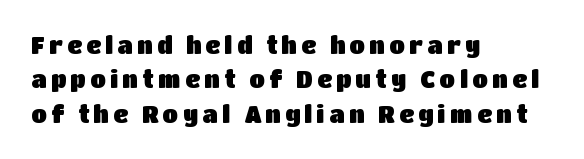
The image shows 23 px text type, upright; set left-aligned, normal line spacing (1.49x), not underlined.
